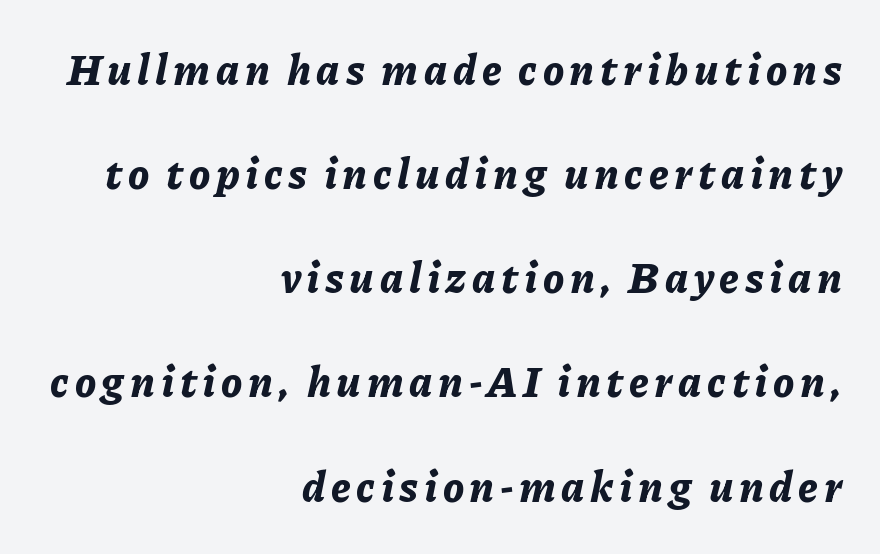
Underline: absent. Students, observe: this is what heavily led, spacious text looks like. Short and long lines alike share a common ending point at right. Proportional: the letters do not fall into vertical columns. Italic? Definitely — the glyphs are oblique. You'd pick this weight for a headline — it's a proper bold.
